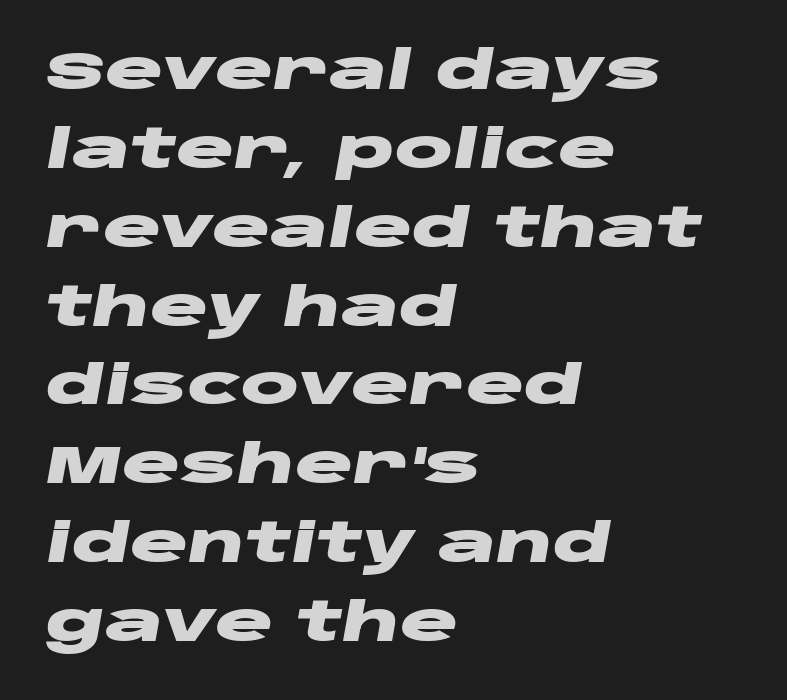
{"italic": "yes", "lean": "right", "slant_degrees": 10, "bold": "yes", "weight": "heavy", "width": "wide", "stroke_contrast": "low", "x_height": "large", "monospaced": "no", "underline": "no", "align": "left", "line_spacing": "normal", "line_spacing_ratio": 1.46, "letter_spacing": "normal", "letter_spacing_em": 0.0, "glyph_px": 54}
